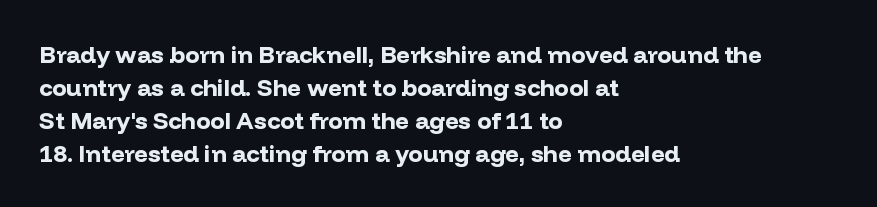
The image shows 24 px bold type, upright; set left-aligned, normal line spacing (1.37x), normal letter spacing, not underlined.
